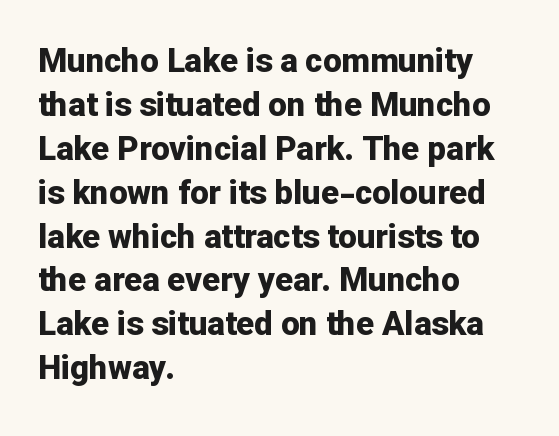
The image shows 33 px bold sans-serif type, upright; set left-aligned, normal line spacing (1.33x), normal letter spacing, not underlined; low stroke contrast and a medium x-height.
